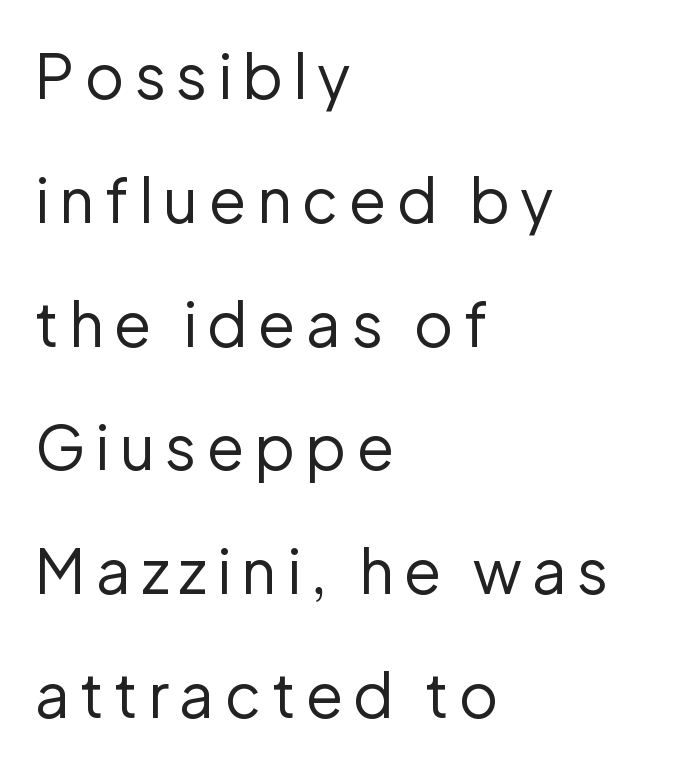
The image shows 61 px regular-weight sans-serif type, upright; set left-aligned, loose line spacing (2.03x), not underlined; low stroke contrast and a medium x-height.
